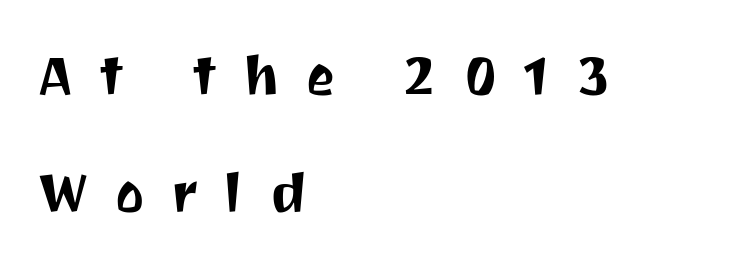
The image shows 55 px sans-serif type, upright; set left-aligned, loose line spacing (2.12x), unusually wide letter spacing (+0.48 em), not underlined; medium stroke contrast and a medium x-height.
